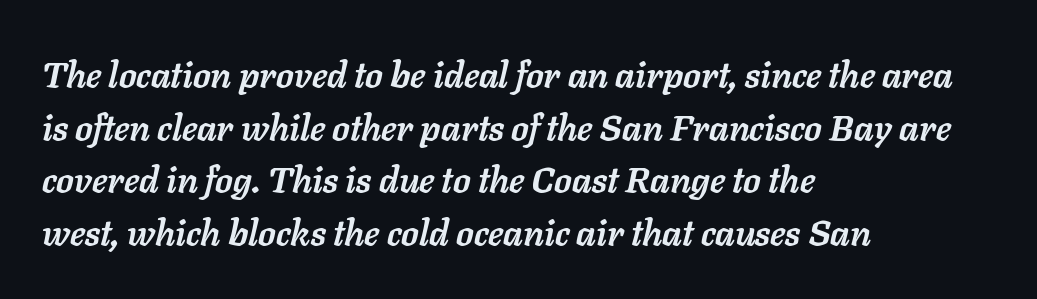
Honestly, the row spacing looks completely unremarkable. Caption: bold face, heavy strokes. Only glyphs here, with clear space below each row. Rendered with sloped, italic letterforms.
